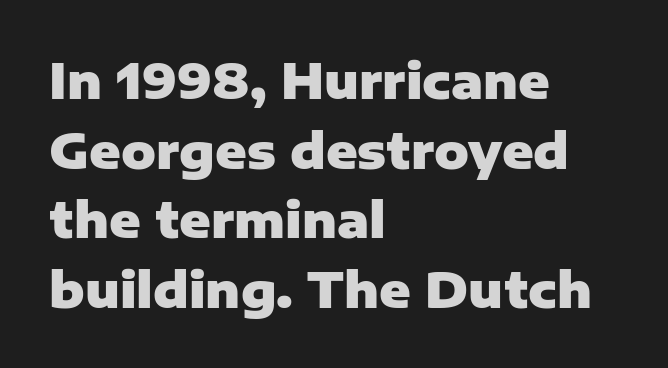
The image shows 48 px heavy sans-serif type, upright; set left-aligned, normal line spacing (1.45x), normal letter spacing, not underlined; low stroke contrast and a medium x-height.
